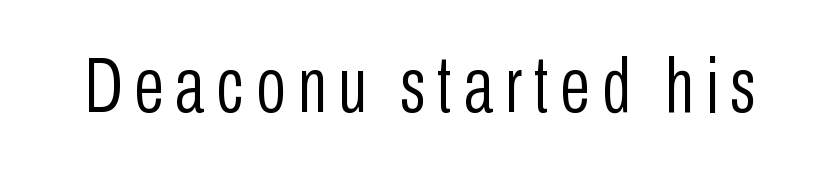
The image shows 78 px light, condensed sans-serif type, upright; set not underlined; low stroke contrast and a medium x-height.
